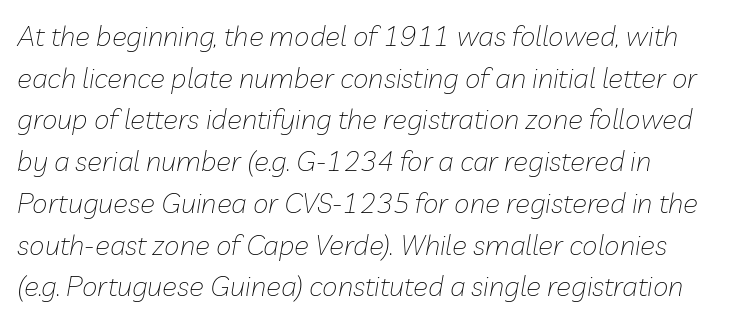
Q: Is the text bold? A: No.
Q: Is the text italic (slanted)? A: Yes, it leans right by about 10 degrees.
Q: Is the text underlined? A: No.
Q: Is the spacing between letters normal or unusually wide? A: Normal.
Q: Is the spacing between lines tight, normal or loose? A: Normal.
Q: Width (condensed, normal, or wide)? A: Normal.
Q: Stroke contrast? A: Low.
Q: x-height? A: Medium.
Q: Monospaced? A: No.
